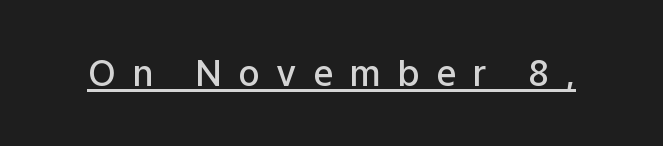
{"serif": "no", "italic": "no", "bold": "semi", "weight": "semibold", "width": "normal", "stroke_contrast": "low", "x_height": "medium", "monospaced": "no", "underline": "yes", "letter_spacing": "wide", "letter_spacing_em": 0.45, "glyph_px": 36}
